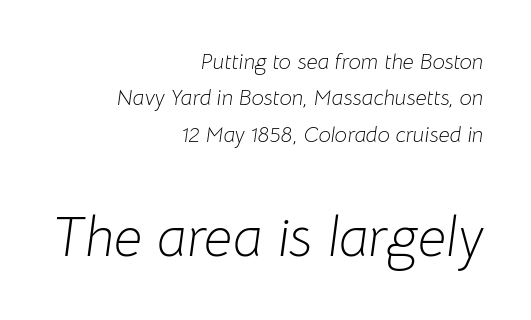
The specimen omits any rule beneath the text block's lines. No chunkiness to these letters — they're not bold. The typesetter chose a ragged-left arrangement here. Observe the lean: these are italic letterforms.
